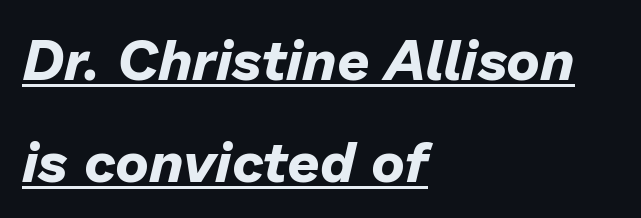
{"italic": "yes", "lean": "right", "slant_degrees": 13, "bold": "yes", "weight": "bold", "width": "normal", "stroke_contrast": "low", "x_height": "medium", "monospaced": "no", "underline": "yes", "align": "left", "line_spacing_ratio": 1.79, "letter_spacing": "normal", "letter_spacing_em": 0.0, "glyph_px": 57}
